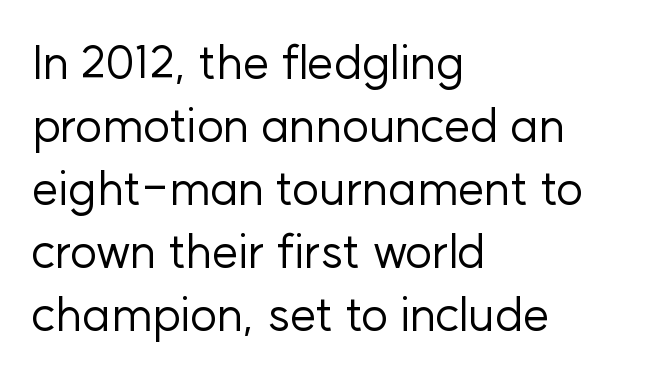
The typeface has the unassuming heft of standard copy or less. Horizontal bands of white between lines are of average thickness. This sample uses plain, unmodified letter spacing. Every row of glyphs begins at an identical x-position on the left.
